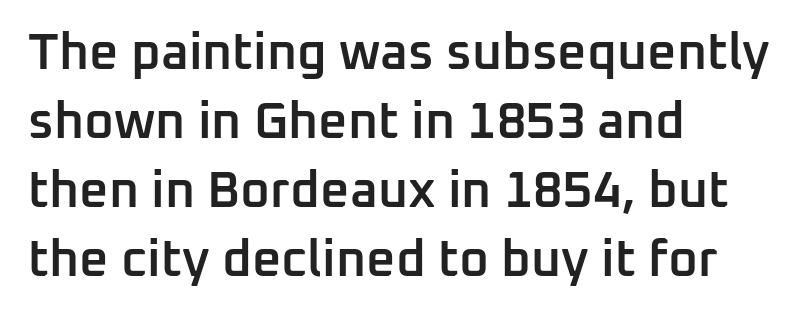
The image shows 51 px semibold sans-serif type, upright; set left-aligned, normal line spacing (1.35x), normal letter spacing, not underlined; low stroke contrast and a medium x-height.
